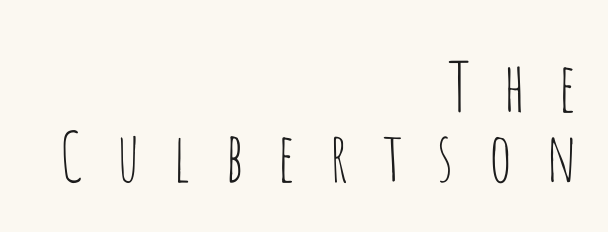
Caption: multi-line text, flush right, ragged left. Is there much room between lines? No — they nearly touch. Quick note: not italic, upright. The words here are not underlined. Does the type have serifs? No, each stem ends abruptly.
